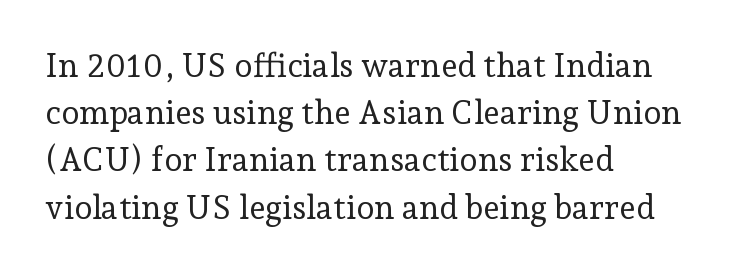
Q: Is the text bold? A: No.
Q: Is the text italic (slanted)? A: No, it is upright.
Q: Is the typeface a serif or a sans-serif typeface? A: Serif.
Q: Is the text underlined? A: No.
Q: How is the paragraph aligned? A: Left-aligned.
Q: Is the spacing between letters normal or unusually wide? A: Normal.
Q: Is the spacing between lines tight, normal or loose? A: Normal.
Q: Width (condensed, normal, or wide)? A: Normal.
Q: Stroke contrast? A: Low.
Q: x-height? A: Medium.
Q: Monospaced? A: No.
